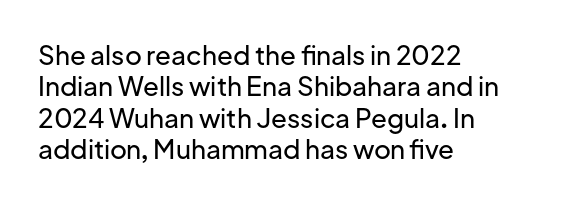
Q: Is the text italic (slanted)? A: No, it is upright.
Q: Is the text underlined? A: No.
Q: How is the paragraph aligned? A: Left-aligned.
Q: Is the spacing between letters normal or unusually wide? A: Normal.
